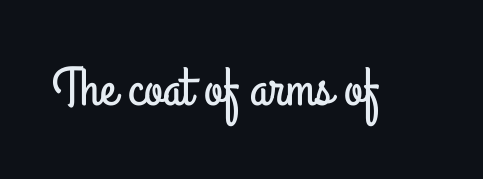
{"serif": "no", "italic": "no", "width": "condensed", "stroke_contrast": "low", "x_height": "small", "monospaced": "no", "underline": "no", "letter_spacing": "normal", "letter_spacing_em": 0.0, "glyph_px": 54}
